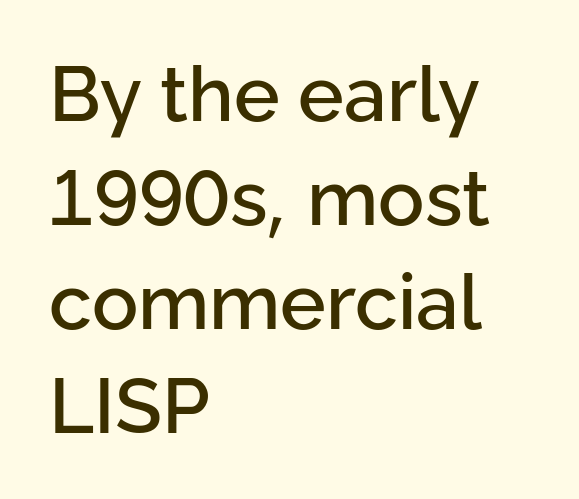
Underline: absent. The lettering stays uniformly vertical, giving the passage a roman look. One-word summary of the alignment: left. The passage shown stacks its lines at a standard gap. The passage shown is typed in a proportional face where columns would drift. A typesetter would label this face a sans.
